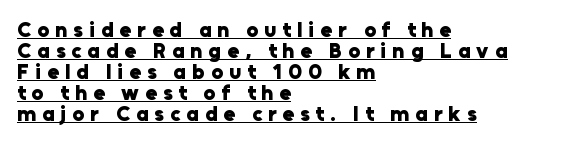
Q: Is the text bold? A: Yes.
Q: Is the text italic (slanted)? A: No, it is upright.
Q: Is the text underlined? A: Yes.
Q: How is the paragraph aligned? A: Left-aligned.
Q: Is the spacing between letters normal or unusually wide? A: Unusually wide.
Q: Is the spacing between lines tight, normal or loose? A: Tight.
